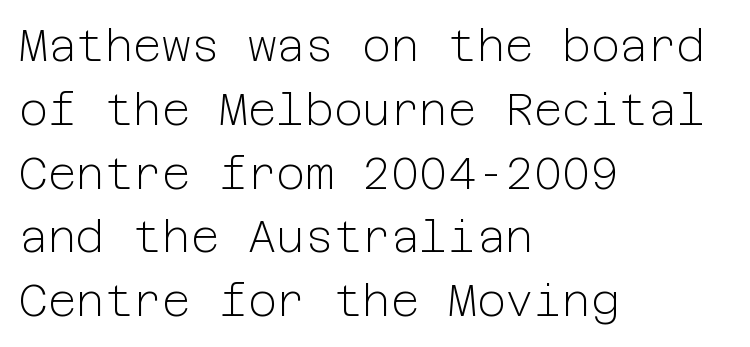
The image shows 44 px light sans-serif type, upright; set left-aligned, normal line spacing (1.45x), normal letter spacing, not underlined; low stroke contrast and a medium x-height.
